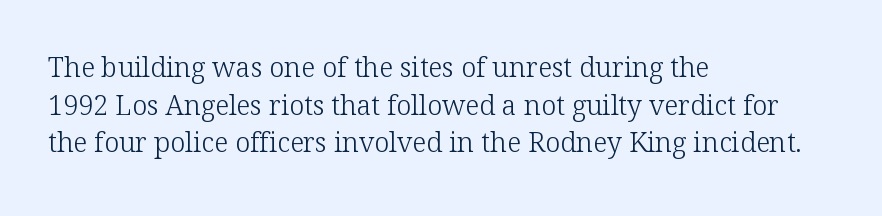
Q: Is the text bold? A: No.
Q: Is the text italic (slanted)? A: No, it is upright.
Q: Is the text underlined? A: No.
Q: How is the paragraph aligned? A: Left-aligned.
Q: Is the spacing between letters normal or unusually wide? A: Normal.
Q: Is the spacing between lines tight, normal or loose? A: Normal.
